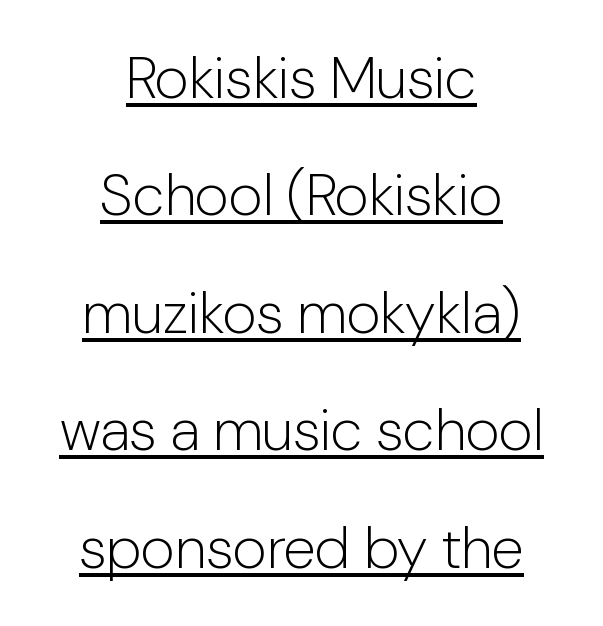
Q: Is the text bold? A: No.
Q: Is the text italic (slanted)? A: No, it is upright.
Q: Is the typeface a serif or a sans-serif typeface? A: Sans-serif.
Q: Is the text underlined? A: Yes.
Q: How is the paragraph aligned? A: Centered.
Q: Is the spacing between letters normal or unusually wide? A: Normal.
Q: Is the spacing between lines tight, normal or loose? A: Loose.
Q: Width (condensed, normal, or wide)? A: Normal.
Q: Stroke contrast? A: Low.
Q: x-height? A: Medium.
Q: Monospaced? A: No.
